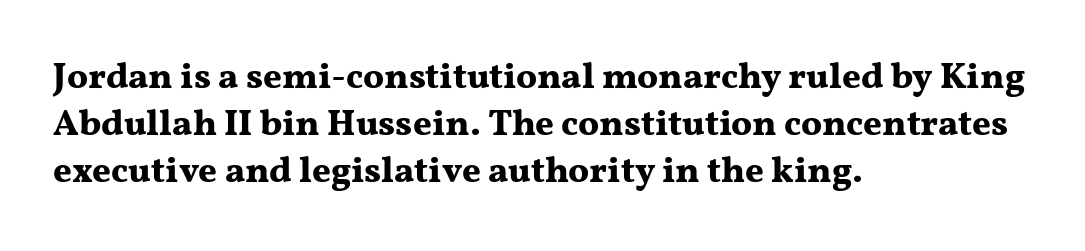
The image shows 36 px bold, wide serif type, upright; set left-aligned, normal line spacing (1.3x), normal letter spacing, not underlined; medium stroke contrast and a medium x-height.
